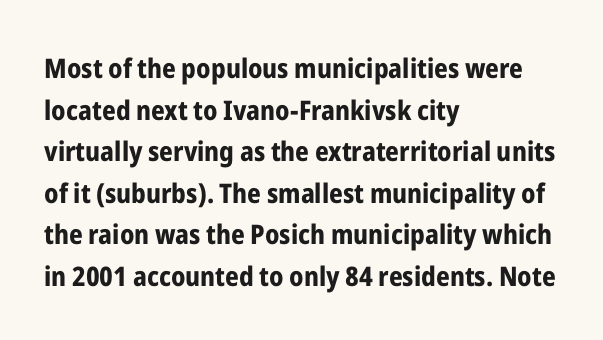
Q: Is the text bold? A: Yes.
Q: Is the text italic (slanted)? A: No, it is upright.
Q: Is the text underlined? A: No.
Q: How is the paragraph aligned? A: Left-aligned.
Q: Is the spacing between letters normal or unusually wide? A: Normal.
Q: Is the spacing between lines tight, normal or loose? A: Normal.
